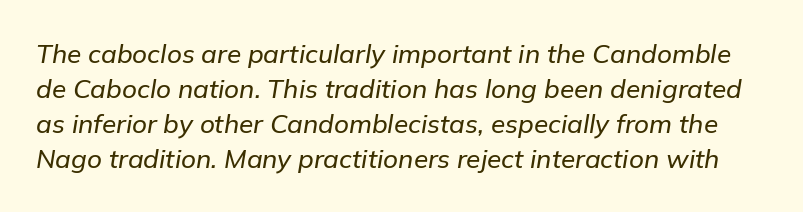
Q: Is the text italic (slanted)? A: Yes, it leans right by about 9 degrees.
Q: Is the text underlined? A: No.
Q: Is the spacing between letters normal or unusually wide? A: Normal.
Q: Is the spacing between lines tight, normal or loose? A: Normal.
